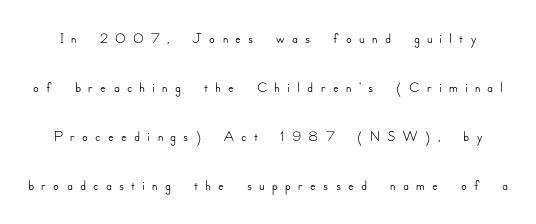
The image shows 21 px text type, upright; set loose line spacing (2.34x), unusually wide letter spacing (+0.34 em), not underlined.
